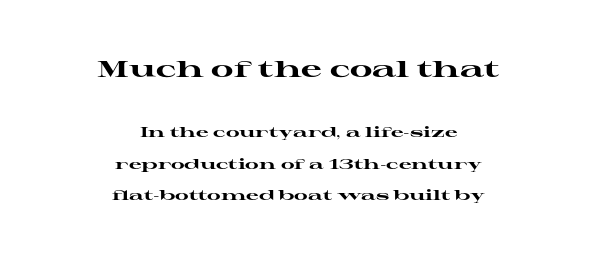
The image shows 23 px bold type, upright; set centered, loose line spacing (2.22x), normal letter spacing, not underlined; the first (top) block is 1.64x larger.
